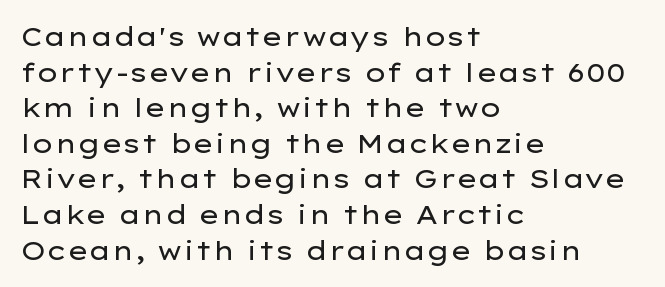
Q: Is the text bold? A: No.
Q: Is the text italic (slanted)? A: No, it is upright.
Q: Is the text underlined? A: No.
Q: How is the paragraph aligned? A: Left-aligned.
Q: Is the spacing between letters normal or unusually wide? A: Normal.
Q: Is the spacing between lines tight, normal or loose? A: Normal.
